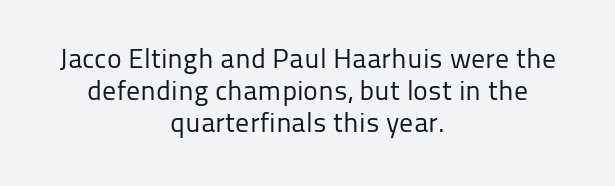
Q: Is the text bold? A: No.
Q: Is the text italic (slanted)? A: No, it is upright.
Q: Is the typeface a serif or a sans-serif typeface? A: Sans-serif.
Q: Is the text underlined? A: No.
Q: How is the paragraph aligned? A: Centered.
Q: Is the spacing between letters normal or unusually wide? A: Normal.
Q: Is the spacing between lines tight, normal or loose? A: Tight.
Q: Width (condensed, normal, or wide)? A: Normal.
Q: Stroke contrast? A: Low.
Q: x-height? A: Medium.
Q: Monospaced? A: No.
